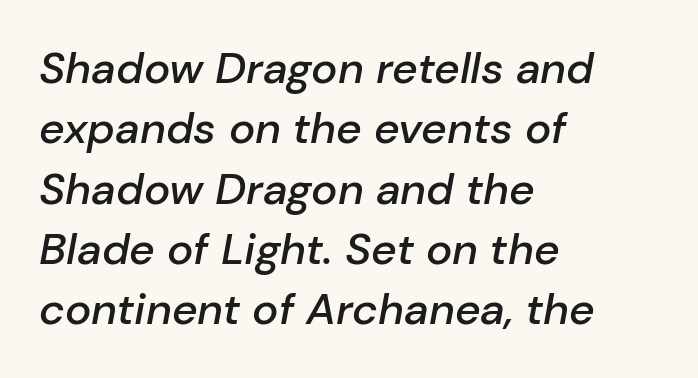
{"italic": "yes", "lean": "right", "slant_degrees": 10, "bold": "semi", "weight": "semibold", "width": "normal", "stroke_contrast": "low", "x_height": "medium", "monospaced": "no", "underline": "no", "align": "left", "line_spacing": "normal", "line_spacing_ratio": 1.37, "letter_spacing": "normal", "letter_spacing_em": 0.0, "glyph_px": 44}
